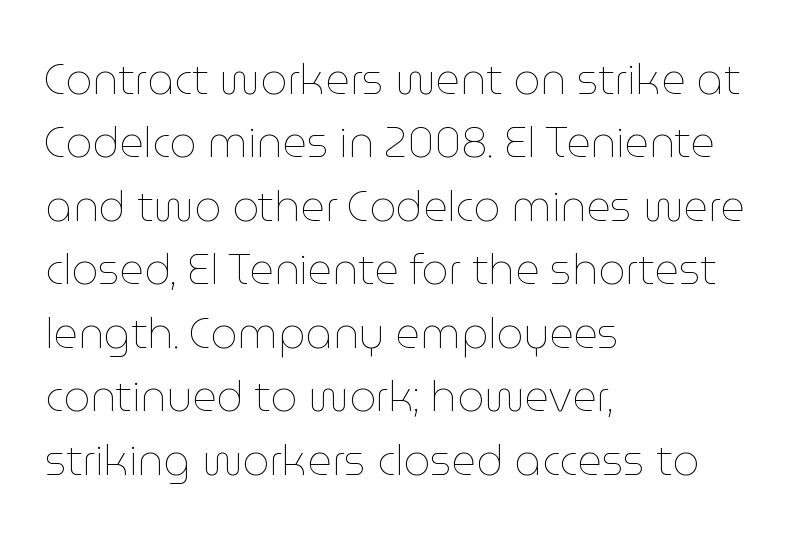
Q: Is the text bold? A: No.
Q: Is the text italic (slanted)? A: No, it is upright.
Q: Is the text underlined? A: No.
Q: How is the paragraph aligned? A: Left-aligned.
Q: Is the spacing between letters normal or unusually wide? A: Normal.
Q: Is the spacing between lines tight, normal or loose? A: Normal.
Q: Width (condensed, normal, or wide)? A: Normal.
Q: Stroke contrast? A: Low.
Q: x-height? A: Medium.
Q: Monospaced? A: No.
